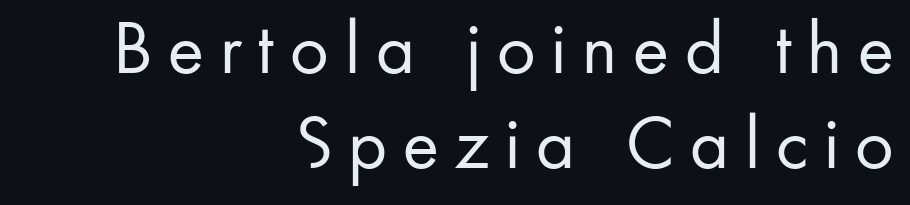
Words float on clear page, feet unadorned. The letters advance in unequal steps, a hallmark of proportional type. Stems here are at most as thick as an everyday book face. Rendered with straight, roman letterforms. Quick note: interline space is typical. Does the type have serifs? No, each stem ends abruptly.
